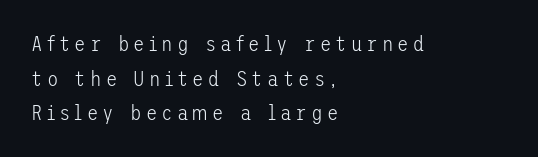
Evenly set lines give the paragraph a standard silhouette. A classic flush-left, rag-right setting is used for this passage. The gap between lines stays unmarked. The lettering stays uniformly vertical, giving the passage a roman look. These glyphs show unthickened strokes, regular width or finer.
